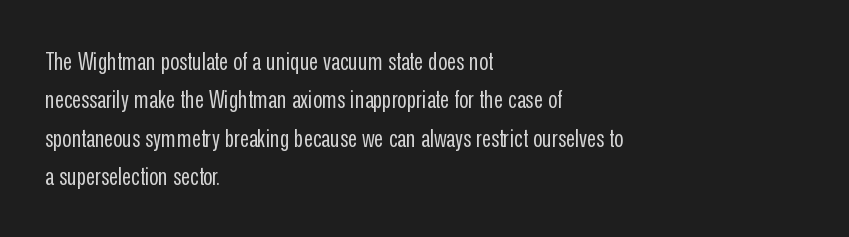
This sample uses an upright cut, with every glyph sitting square on the baseline. The string is rendered with underlining switched off. Tracking value appears to be zero — textbook default spacing. The lines in this sample share a left origin and differ only in where they stop. Vertical spacing — default.
